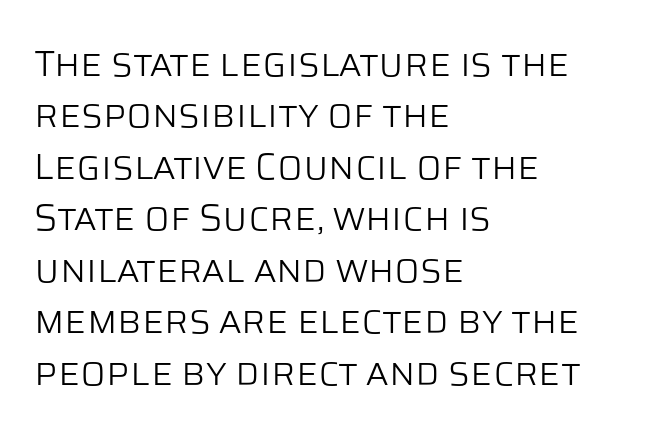
Q: Is the text bold? A: No.
Q: Is the text italic (slanted)? A: No, it is upright.
Q: Is the typeface a serif or a sans-serif typeface? A: Sans-serif.
Q: Is the text underlined? A: No.
Q: How is the paragraph aligned? A: Left-aligned.
Q: Is the spacing between letters normal or unusually wide? A: Normal.
Q: Is the spacing between lines tight, normal or loose? A: Normal.
Q: Width (condensed, normal, or wide)? A: Normal.
Q: Stroke contrast? A: Low.
Q: x-height? A: Large.
Q: Monospaced? A: No.
